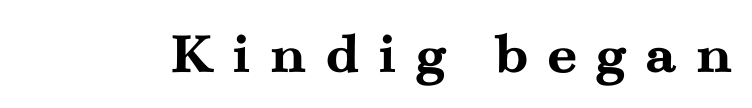
The glyphs in this specimen are seriffed. The letters advance in unequal steps, a hallmark of proportional type. A dark, heavy texture on the line: the type is bold. Unlike italic type, these characters show no tilt at all. Substantial extra tracking has been applied to these lines.
